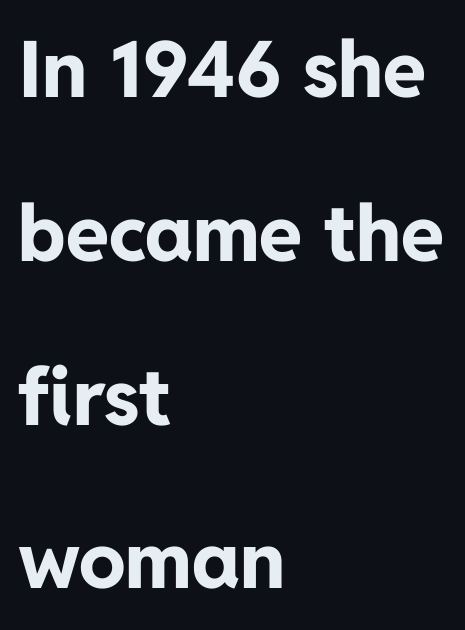
The image shows 78 px bold sans-serif type, upright; set left-aligned, loose line spacing (2.1x), normal letter spacing, not underlined; low stroke contrast and a medium x-height.
